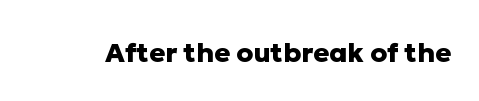
The image shows 27 px bold type, upright; set normal letter spacing, not underlined.
